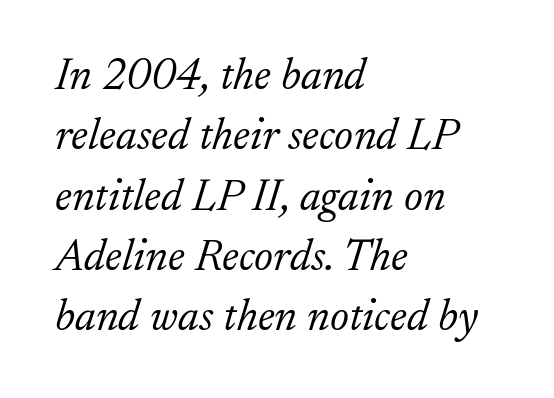
The image shows 45 px light serif type, italic (leaning right); set left-aligned, normal line spacing (1.34x), normal letter spacing, not underlined; low stroke contrast and a small x-height.
